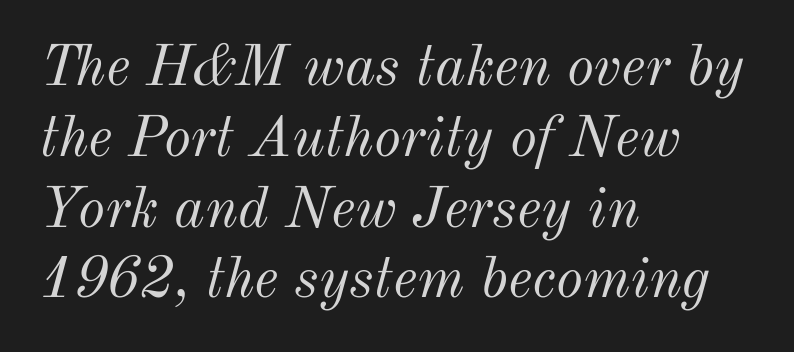
The characters are drawn with everyday or finer stroke widths. Glyph-to-glyph distance matches everyday printed text. An italicized treatment has been applied to the whole sample. Typeset ragged right — the left edge is the straight one. These lines are rendered in a variable-pitch font. Type without underlining.
